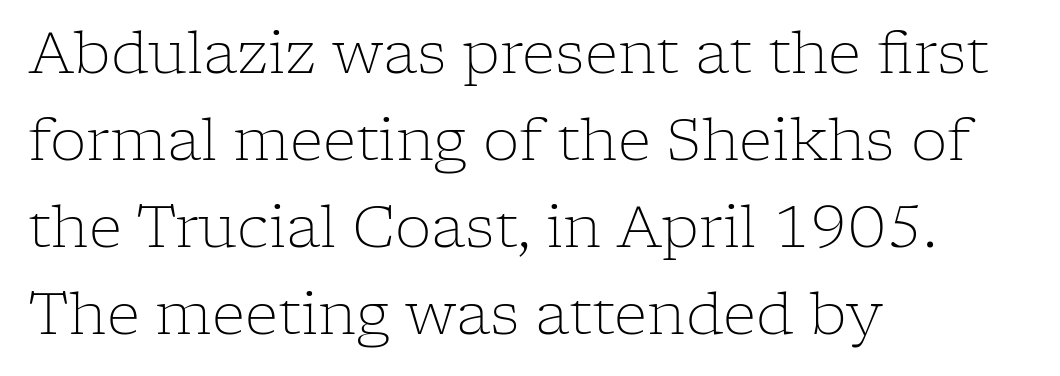
The image shows 58 px light serif type, upright; set left-aligned, normal line spacing (1.5x), normal letter spacing, not underlined; low stroke contrast and a medium x-height.
